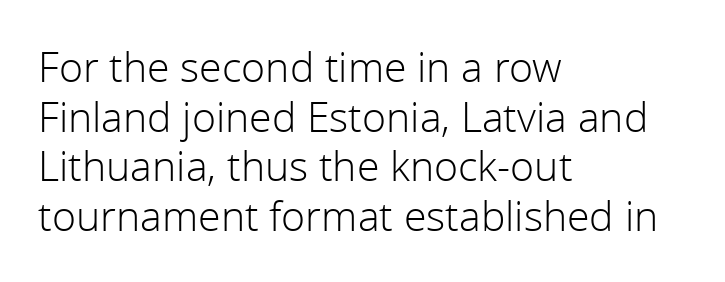
Weight: not bold — regular or lighter. A roman cut, with each character standing at attention. The passage is arranged the way most books set body copy — flush left. Proportional: the letters do not fall into vertical columns. Does the type have serifs? No, each stem ends abruptly. A clean baseline with only descenders dipping below it.
